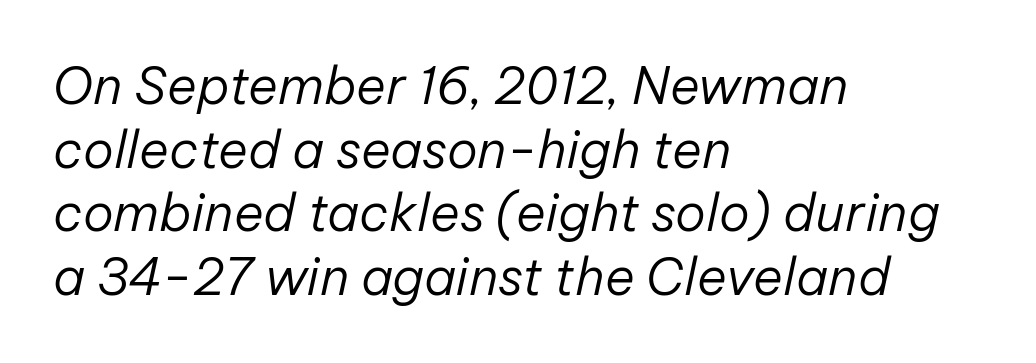
These lines stack with their left ends in a neat column. Is this a fixed-width face? No — the glyphs have proportional, varying widths. Honestly, there is no underline to notice here at all. The font's italic variant was chosen for this text. Inter-character spacing is left at the font's built-in metrics. The font sits on the lighter half of the weight spectrum, regular included.
